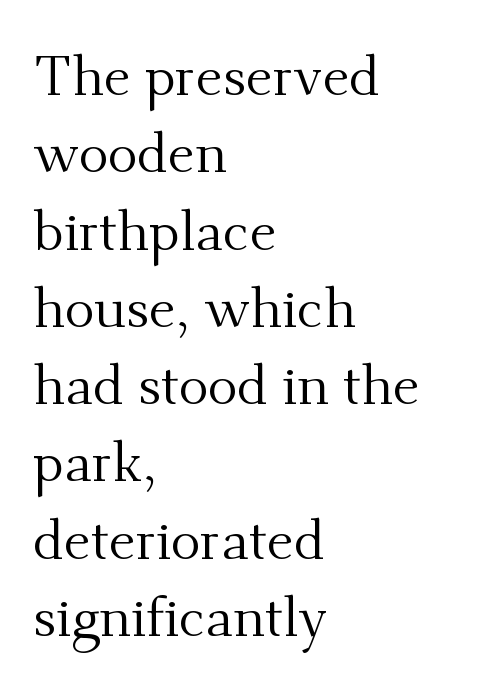
The strokes are not fattened; the text isn't bold. The words here are not underlined. The text block is weighted toward the left margin, trailing off unevenly rightward. Typographically, this falls in the serif category. Nobody touched the tracking dial on this one. The passage shown is typed in a proportional face where columns would drift.
